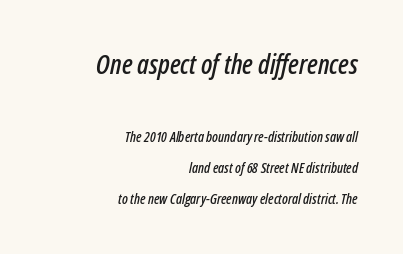
Notice how the passage keeps a crisp vertical edge on the right only. The composition opens big and finishes small. The specimen reads as italic at a glance. Only glyphs here, with clear space below each row.
